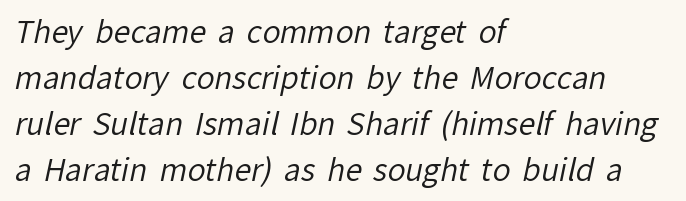
Q: Is the text bold? A: No.
Q: Is the typeface a serif or a sans-serif typeface? A: Sans-serif.
Q: Is the text underlined? A: No.
Q: How is the paragraph aligned? A: Left-aligned.
Q: Is the spacing between letters normal or unusually wide? A: Normal.
Q: Is the spacing between lines tight, normal or loose? A: Normal.
Q: Width (condensed, normal, or wide)? A: Normal.
Q: Stroke contrast? A: Low.
Q: x-height? A: Medium.
Q: Monospaced? A: No.
